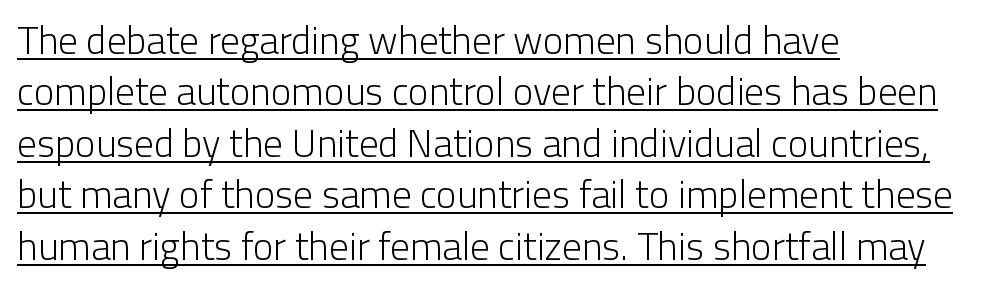
The image shows 39 px light sans-serif type, upright; set left-aligned, normal line spacing (1.32x), normal letter spacing, underlined; low stroke contrast and a medium x-height.
